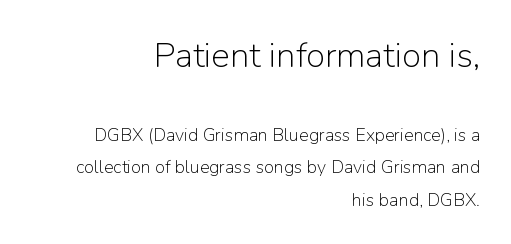
{"serif": "no", "italic": "no", "bold": "no", "weight": "light", "width": "normal", "stroke_contrast": "low", "x_height": "medium", "monospaced": "no", "underline": "no", "align": "right", "line_spacing_ratio": 1.8, "letter_spacing": "normal", "letter_spacing_em": 0.0, "larger_block": "first", "size_ratio": 1.94, "glyph_px": 35}
